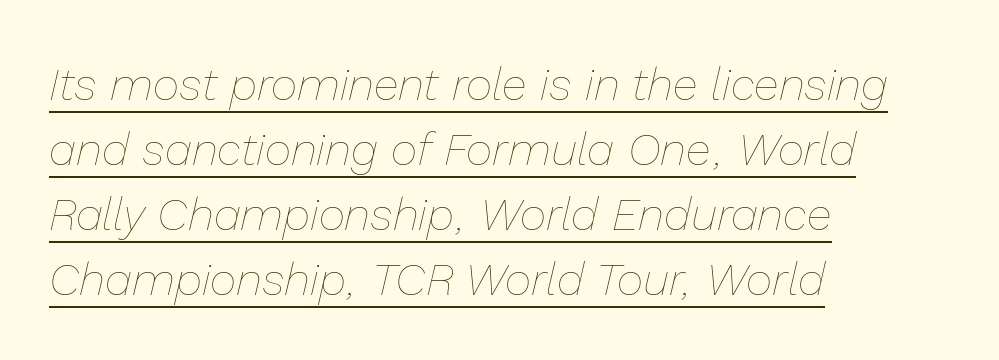
{"italic": "yes", "lean": "right", "slant_degrees": 13, "bold": "no", "weight": "thin", "width": "normal", "stroke_contrast": "low", "x_height": "medium", "monospaced": "no", "underline": "yes", "align": "left", "line_spacing": "normal", "line_spacing_ratio": 1.41, "letter_spacing": "normal", "letter_spacing_em": 0.0, "glyph_px": 46}
